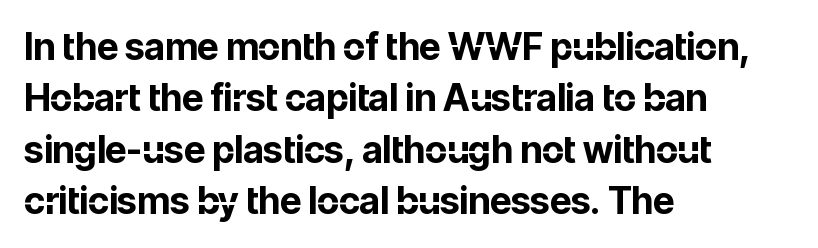
The image shows 37 px bold sans-serif type, upright; set left-aligned, normal line spacing (1.39x), normal letter spacing, not underlined; low stroke contrast and a medium x-height.
